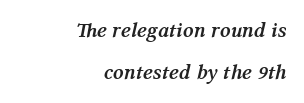
In terms of letterspacing, this is plain default setting. Rendered with sloped, italic letterforms. The line-height multiplier appears high, well above default. Check the space under the baseline: it is left empty. Typesetter's note: full bold, strokes at maximum text heaviness. Leftover space on each line is placed entirely before the opening word.
